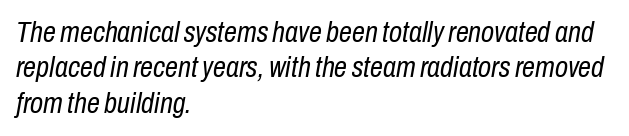
Q: Is the text bold? A: No.
Q: Is the text italic (slanted)? A: Yes, it leans right by about 10 degrees.
Q: Is the text underlined? A: No.
Q: How is the paragraph aligned? A: Left-aligned.
Q: Is the spacing between letters normal or unusually wide? A: Normal.
Q: Width (condensed, normal, or wide)? A: Condensed.
Q: Stroke contrast? A: Low.
Q: x-height? A: Medium.
Q: Monospaced? A: No.
